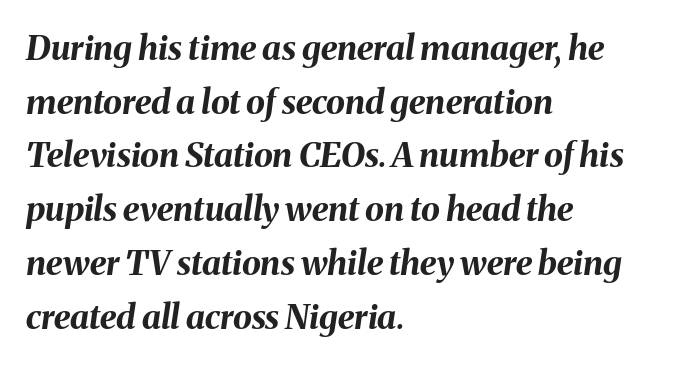
{"italic": "yes", "lean": "right", "slant_degrees": 8, "bold": "yes", "weight": "bold", "width": "normal", "stroke_contrast": "medium", "x_height": "medium", "monospaced": "no", "underline": "no", "align": "left", "line_spacing": "normal", "line_spacing_ratio": 1.58, "letter_spacing": "normal", "letter_spacing_em": 0.0, "glyph_px": 34}
